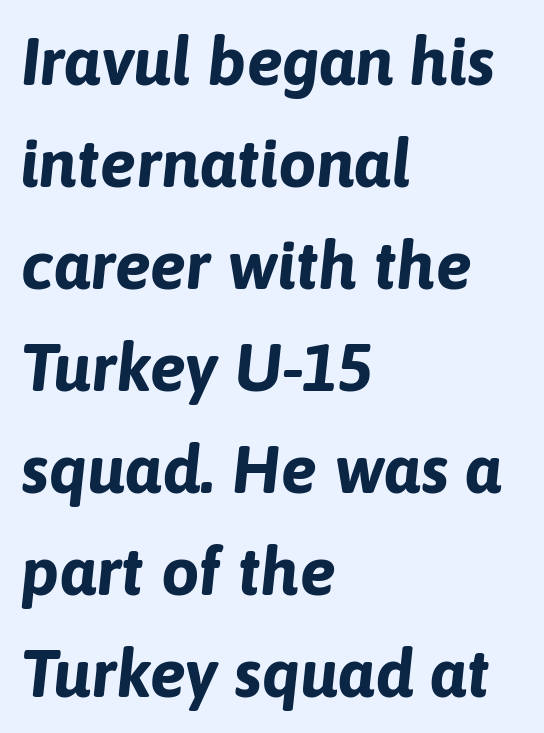
This sample is left-justified, so line endings fall wherever the words run out. Here the glyphs are tracked normally, forming tight word shapes. Observe the lean: these are italic letterforms. The passage shown is not underscored anywhere.
